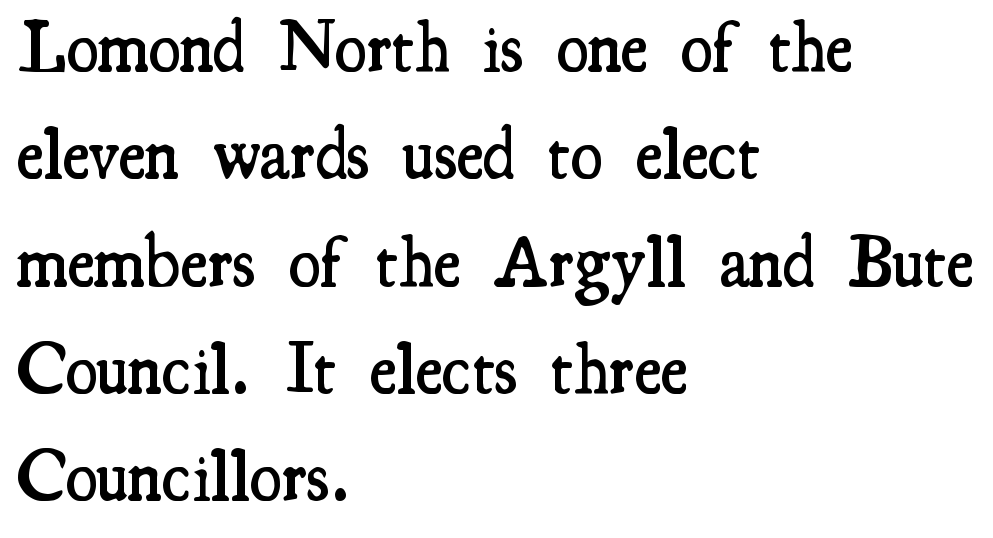
Q: Is the text bold? A: Semi-bold.
Q: Is the text italic (slanted)? A: No, it is upright.
Q: Is the typeface a serif or a sans-serif typeface? A: Serif.
Q: Is the text underlined? A: No.
Q: How is the paragraph aligned? A: Left-aligned.
Q: Is the spacing between letters normal or unusually wide? A: Normal.
Q: Is the spacing between lines tight, normal or loose? A: Normal.
Q: Width (condensed, normal, or wide)? A: Condensed.
Q: Stroke contrast? A: Medium.
Q: x-height? A: Small.
Q: Monospaced? A: No.
